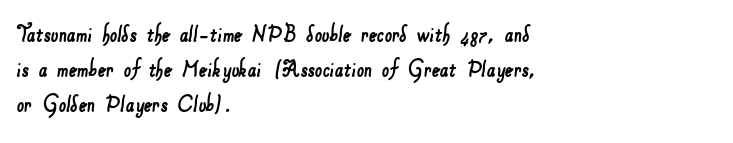
A classic flush-left, rag-right setting is used for this passage. Each word holds together tightly as a unit, with standard inter-letter gaps. The block of text has a typical density, with ordinary space between rows. A clean baseline with only descenders dipping below it.
